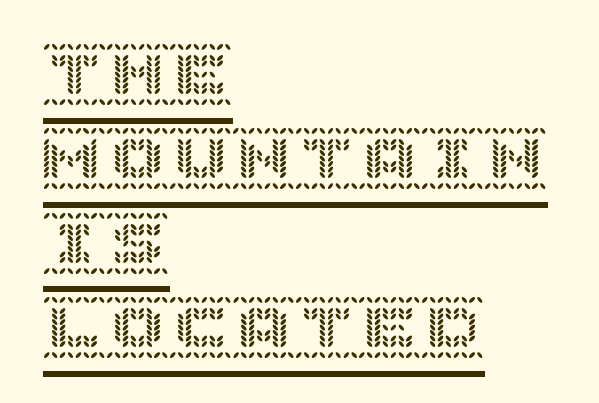
{"italic": "no", "width": "normal", "x_height": "large", "underline": "yes", "align": "left", "line_spacing": "normal", "line_spacing_ratio": 1.34, "letter_spacing": "normal", "letter_spacing_em": 0.0, "glyph_px": 63}
